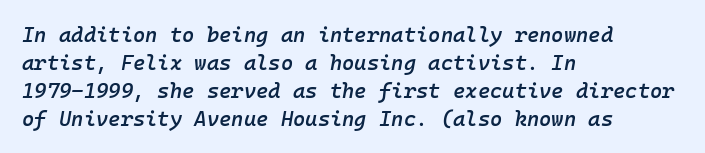
The image shows 21 px text type, italic (leaning right); set left-aligned, normal line spacing (1.33x), normal letter spacing, not underlined.
